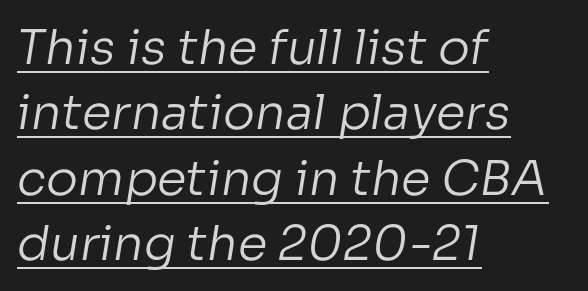
{"serif": "no", "bold": "no", "weight": "regular", "width": "normal", "stroke_contrast": "low", "x_height": "medium", "monospaced": "no", "underline": "yes", "align": "left", "line_spacing": "normal", "line_spacing_ratio": 1.36, "letter_spacing": "normal", "letter_spacing_em": 0.0, "glyph_px": 48}
